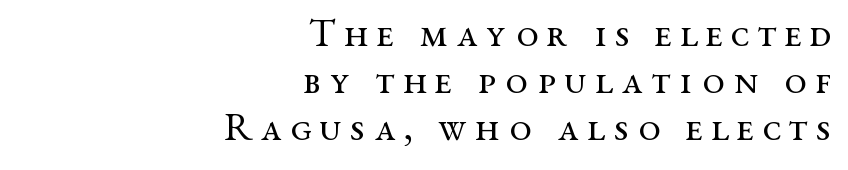
{"serif": "yes", "italic": "no", "bold": "no", "weight": "regular", "width": "wide", "stroke_contrast": "medium", "x_height": "medium", "monospaced": "no", "underline": "no", "align": "right", "line_spacing_ratio": 1.18, "letter_spacing": "wide", "letter_spacing_em": 0.21, "glyph_px": 40}
